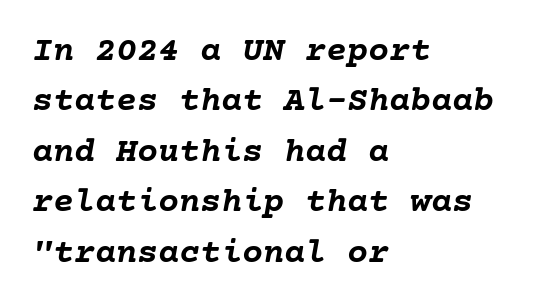
The image shows 35 px semibold type, italic (leaning right); set left-aligned, normal line spacing (1.44x), normal letter spacing, not underlined; low stroke contrast and a medium x-height.
